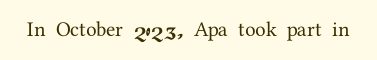
The image shows 21 px text type, upright; set normal letter spacing, not underlined.
